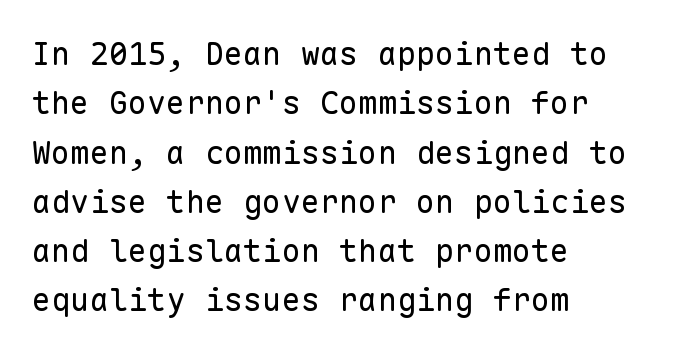
{"serif": "no", "italic": "no", "bold": "no", "weight": "regular", "width": "normal", "stroke_contrast": "low", "x_height": "medium", "monospaced": "yes", "underline": "no", "align": "left", "line_spacing": "normal", "line_spacing_ratio": 1.54, "letter_spacing": "normal", "letter_spacing_em": 0.0, "glyph_px": 32}
